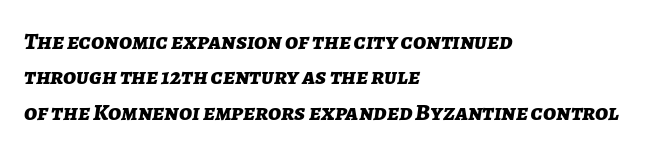
The image shows 24 px bold type, italic (leaning right); set left-aligned, normal line spacing (1.47x), normal letter spacing, not underlined.
